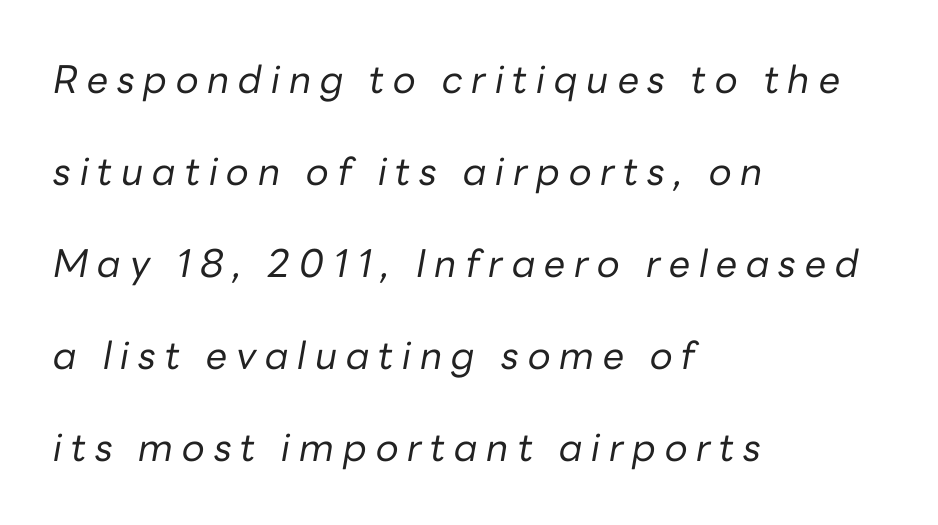
The image shows 38 px regular-weight type, italic (leaning right); set left-aligned, loose line spacing (2.42x), unusually wide letter spacing (+0.23 em), not underlined; low stroke contrast and a medium x-height.
